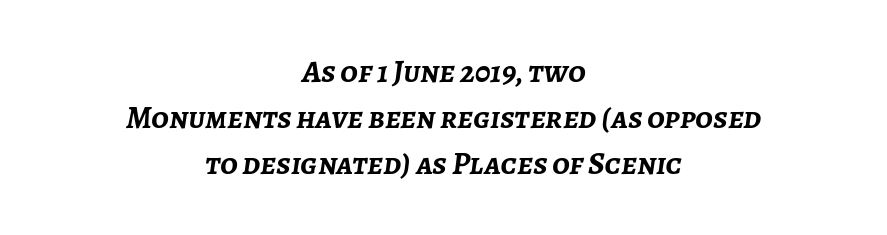
No extra tracking has been applied to these lines. The passage shown is typed in a proportional face where columns would drift. The specimen reads as italic at a glance. The compositor balanced each line on the midline. In terms of weight, the rendering is a true, heavy bold.
